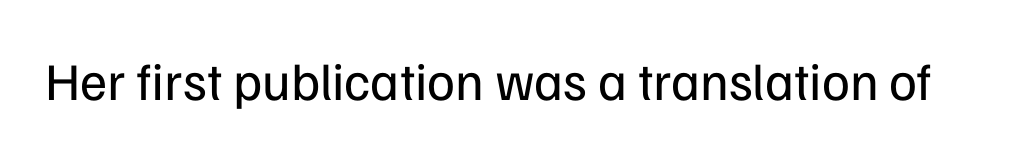
No feet cap the strokes, marking this as sans-serif type. How are the letters spaced? Ordinarily, with no added tracking. Heft: none added — not bold. These lines are rendered in a variable-pitch font.
